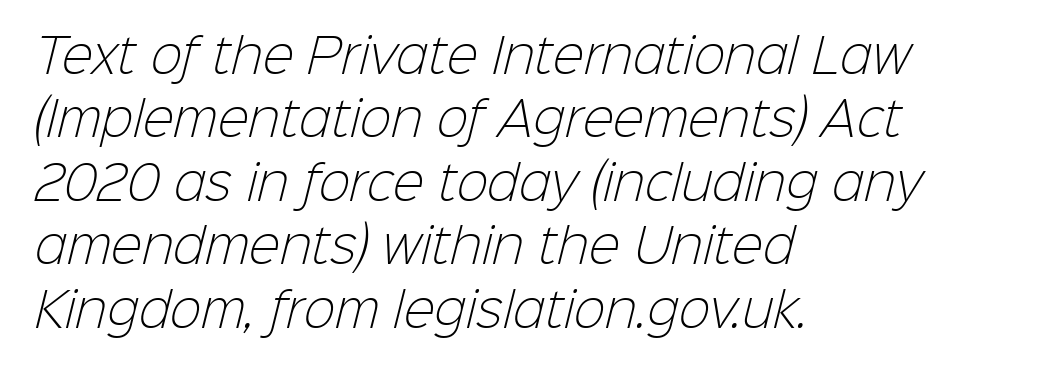
The characters display no serif detailing; their extremities are plain. Notice how the passage keeps a crisp vertical edge on the left only. Think of a printed novel: that variable character pitch is what you see here. This rendering features lettering with no underline.
